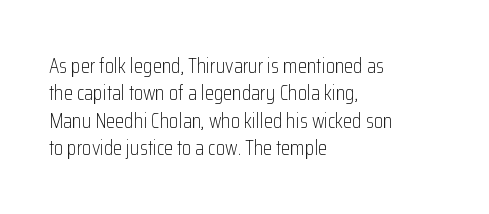
The image shows 21 px text type, upright; set left-aligned, normal line spacing (1.3x), normal letter spacing, not underlined.
